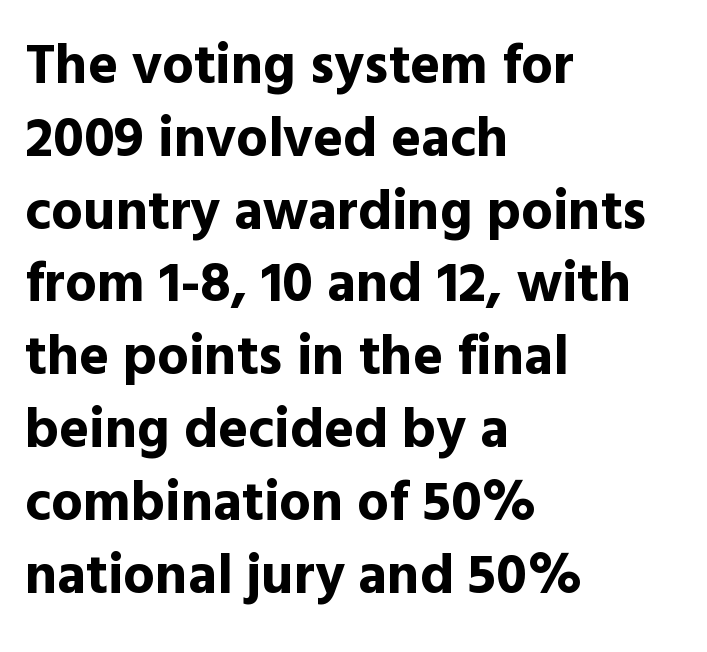
Q: Is the text bold? A: Yes.
Q: Is the text italic (slanted)? A: No, it is upright.
Q: Is the typeface a serif or a sans-serif typeface? A: Sans-serif.
Q: Is the text underlined? A: No.
Q: How is the paragraph aligned? A: Left-aligned.
Q: Is the spacing between letters normal or unusually wide? A: Normal.
Q: Is the spacing between lines tight, normal or loose? A: Normal.
Q: Width (condensed, normal, or wide)? A: Normal.
Q: x-height? A: Medium.
Q: Monospaced? A: No.
